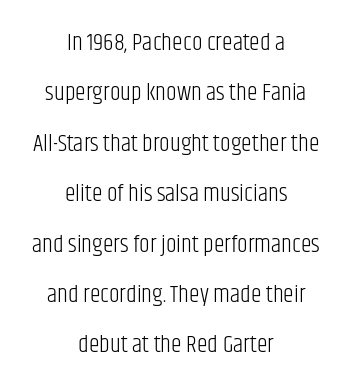
Q: Is the text bold? A: No.
Q: Is the text italic (slanted)? A: No, it is upright.
Q: Is the text underlined? A: No.
Q: How is the paragraph aligned? A: Centered.
Q: Is the spacing between letters normal or unusually wide? A: Normal.
Q: Is the spacing between lines tight, normal or loose? A: Loose.
